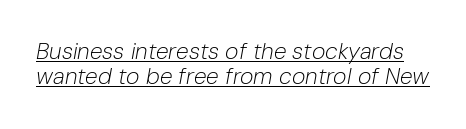
Stroke thickness stays within the range of a standard reading face or lighter. Closely set lines give the paragraph a compact silhouette. This sample uses an oblique cut, with every glyph tilted off the vertical. The line texture is even and compact thanks to regular tracking. The string is rendered with underlining switched on.
